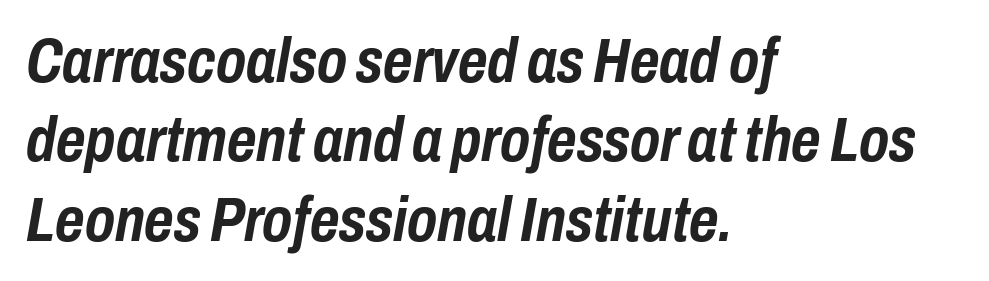
The image shows 63 px semibold, condensed type, italic (leaning right); set left-aligned, normal line spacing (1.26x), normal letter spacing, not underlined; low stroke contrast and a medium x-height.
